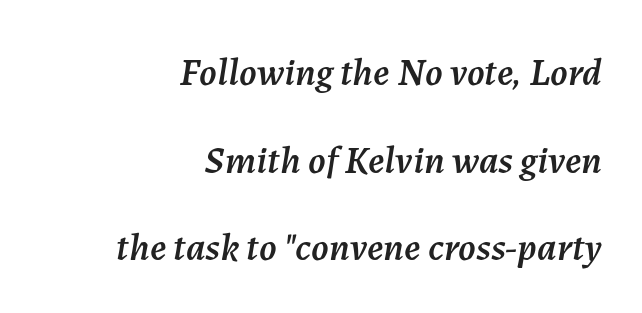
{"italic": "yes", "lean": "right", "slant_degrees": 7, "width": "normal", "stroke_contrast": "medium", "x_height": "medium", "monospaced": "no", "underline": "no", "align": "right", "line_spacing": "loose", "line_spacing_ratio": 2.25, "letter_spacing": "normal", "letter_spacing_em": 0.0, "glyph_px": 39}
